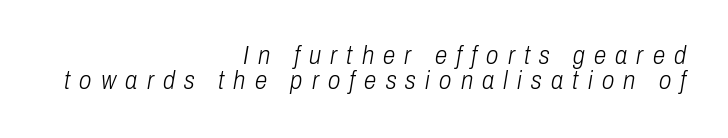
{"italic": "yes", "lean": "right", "slant_degrees": 10, "bold": "no", "underline": "no", "align": "right", "line_spacing": "tight", "line_spacing_ratio": 1.02, "letter_spacing": "wide", "letter_spacing_em": 0.37, "glyph_px": 25}
